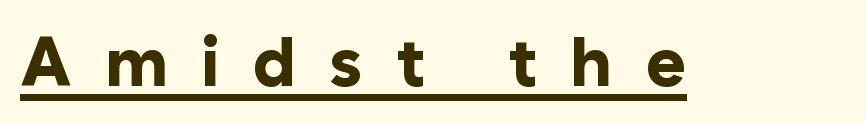
{"serif": "no", "italic": "no", "bold": "yes", "weight": "bold", "width": "normal", "stroke_contrast": "low", "x_height": "medium", "monospaced": "no", "underline": "yes", "letter_spacing": "wide", "letter_spacing_em": 0.48, "glyph_px": 69}
